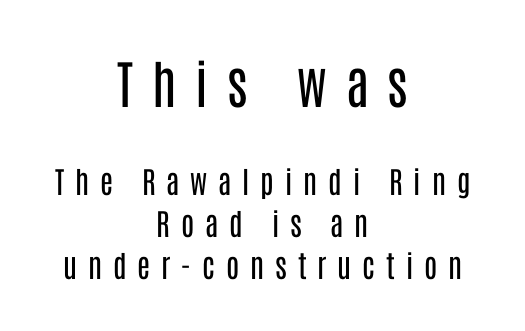
{"serif": "no", "italic": "no", "bold": "no", "weight": "regular", "width": "condensed", "stroke_contrast": "low", "x_height": "large", "monospaced": "no", "underline": "no", "align": "center", "line_spacing": "normal", "line_spacing_ratio": 1.4, "letter_spacing": "wide", "letter_spacing_em": 0.36, "larger_block": "first", "size_ratio": 1.73, "glyph_px": 52}
